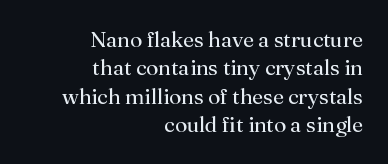
Inter-character spacing is left at the font's built-in metrics. Horizontal alignment here is rightward, an uncommon choice for prose. This sample uses an upright cut, with every glyph sitting square on the baseline. Type without underlining. Compared with a typical body face, this is equally light or lighter still. How would I describe the line gaps? Plain and ordinary.
